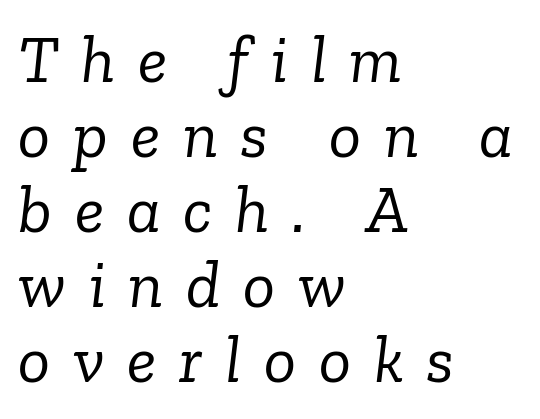
The image shows 67 px light serif type, italic (leaning right); set left-aligned, tight line spacing (1.12x), unusually wide letter spacing (+0.34 em), not underlined; low stroke contrast and a medium x-height.
